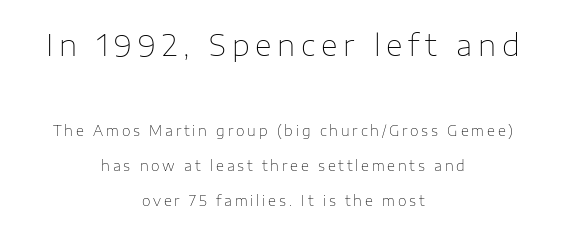
Weight class: somewhere from thin through regular. Observe the wide spacing: letters keep a clear distance from each other. Designer's note — italics off, roman on. Airy leading.
